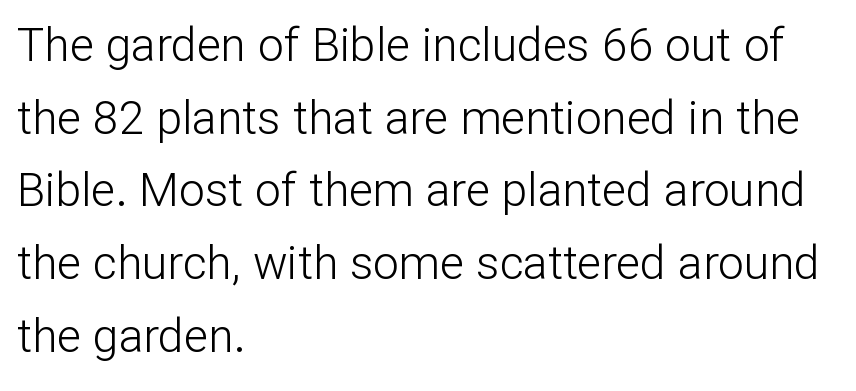
Regular leading. Left-aligned paragraph, ragged on the right. Between one letter and the next there's only the usual sliver of space. This is roman type, the default non-slanted kind.
